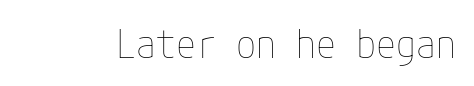
The image shows 40 px thin, condensed type, upright; set normal letter spacing, not underlined; low stroke contrast and a medium x-height.
